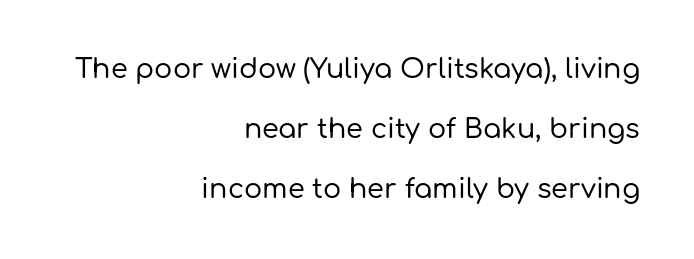
This sample trades compactness for vertical openness between lines. If you drew a line through each stem, it would be perfectly vertical. The rendering anchors every line to the right-hand side. The area under the type is left untouched.
